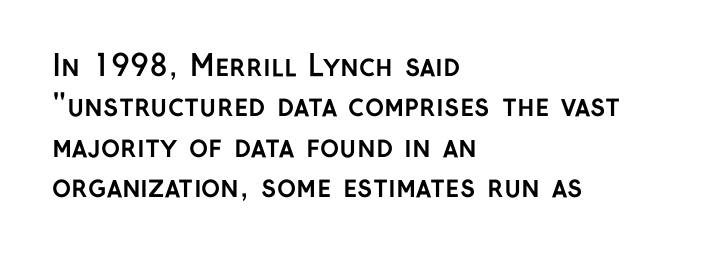
{"serif": "no", "italic": "no", "bold": "yes", "weight": "semibold", "width": "normal", "stroke_contrast": "low", "x_height": "medium", "monospaced": "no", "underline": "no", "align": "left", "line_spacing": "normal", "line_spacing_ratio": 1.39, "letter_spacing": "normal", "letter_spacing_em": 0.0, "glyph_px": 29}
